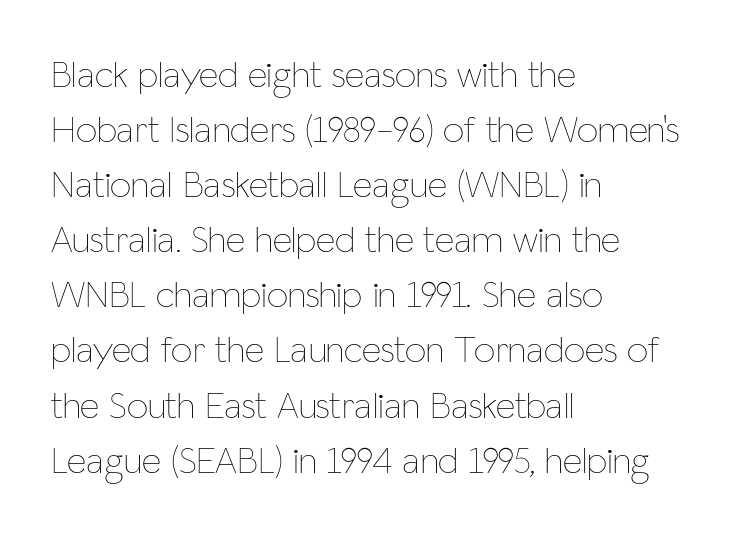
Q: Is the text bold? A: No.
Q: Is the text italic (slanted)? A: No, it is upright.
Q: Is the text underlined? A: No.
Q: How is the paragraph aligned? A: Left-aligned.
Q: Is the spacing between letters normal or unusually wide? A: Normal.
Q: Is the spacing between lines tight, normal or loose? A: Normal.
Q: Width (condensed, normal, or wide)? A: Condensed.
Q: Stroke contrast? A: Low.
Q: x-height? A: Medium.
Q: Monospaced? A: No.
